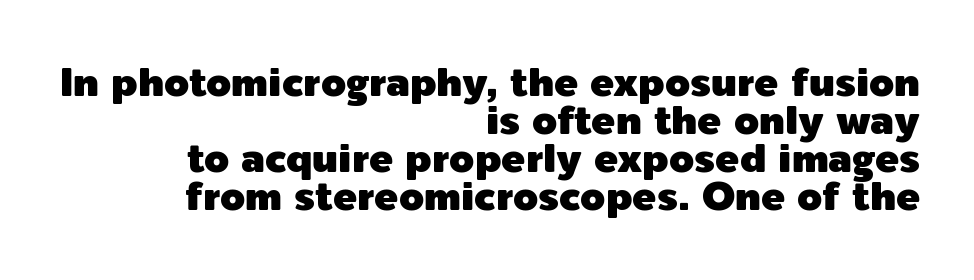
The image shows 40 px sans-serif type, upright; set right-aligned, tight line spacing (0.95x), normal letter spacing, not underlined; a medium x-height.
